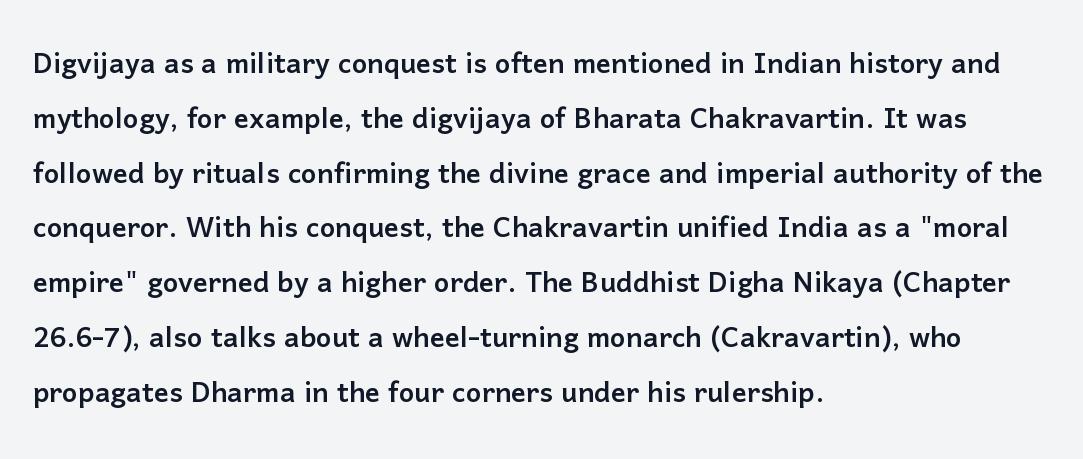
This rendering employs a face without finishing strokes, i.e., a sans-serif. The face used here is rendered with its standard letterfit. In CSS terms this would be text-align: left. Ascenders rise straight up at ninety degrees.
